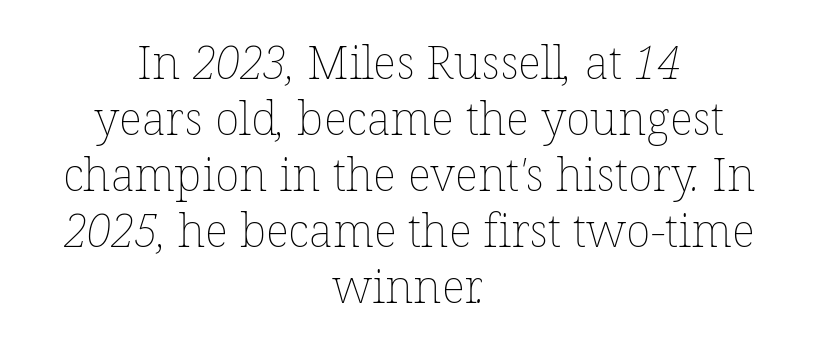
Q: Is the text bold? A: No.
Q: Is the text underlined? A: No.
Q: How is the paragraph aligned? A: Centered.
Q: Is the spacing between letters normal or unusually wide? A: Normal.
Q: Width (condensed, normal, or wide)? A: Normal.
Q: Stroke contrast? A: Low.
Q: x-height? A: Medium.
Q: Monospaced? A: No.
